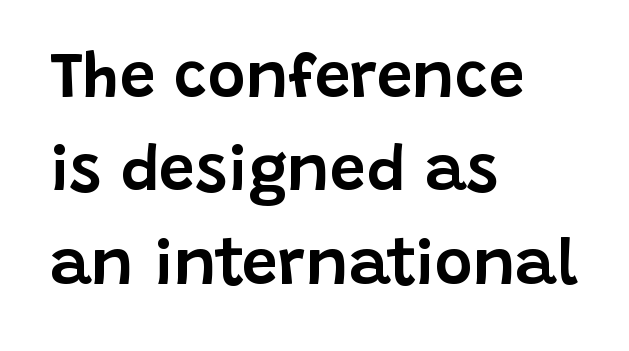
Regular leading. Ordinary non-slanted type is in use. Unlike a traditional serif, this face leaves its strokes unadorned. Does the copy run flush right? No — it runs flush left. Glance below the letters and you will spot only blank space. The face used here is proportionally spaced, like ordinary book or web type.
